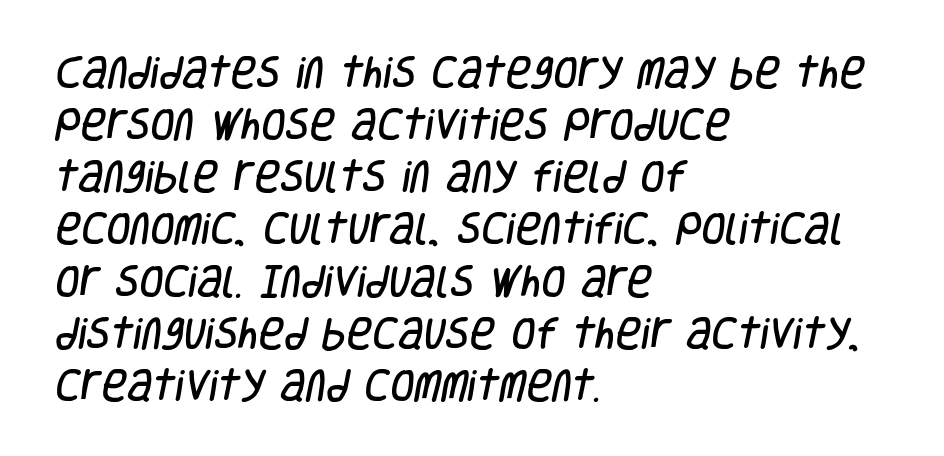
Looks like regular typesetting: each glyph gets only the width it needs. Regarding serifs, this sample does without them. A student would call this left alignment; a typographer would say flush left, rag right. Underlining? Definitely not there.
